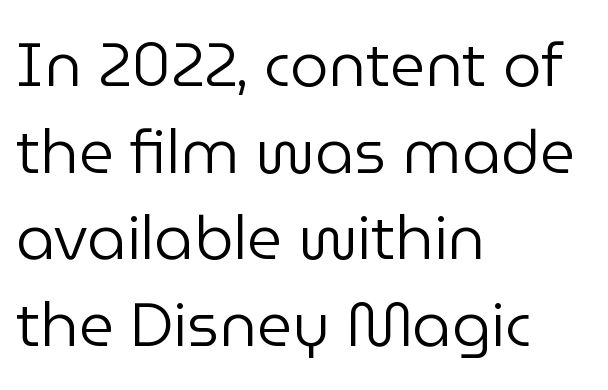
The image shows 61 px regular-weight sans-serif type, upright; set left-aligned, normal line spacing (1.42x), normal letter spacing, not underlined; low stroke contrast and a medium x-height.
